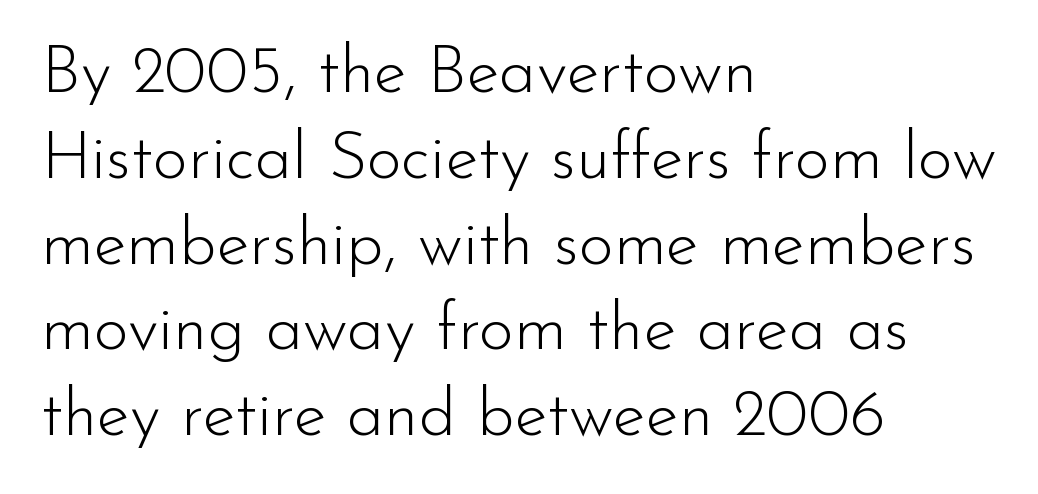
Q: Is the text bold? A: No.
Q: Is the text italic (slanted)? A: No, it is upright.
Q: Is the typeface a serif or a sans-serif typeface? A: Sans-serif.
Q: Is the text underlined? A: No.
Q: How is the paragraph aligned? A: Left-aligned.
Q: Is the spacing between letters normal or unusually wide? A: Normal.
Q: Is the spacing between lines tight, normal or loose? A: Normal.
Q: Width (condensed, normal, or wide)? A: Normal.
Q: Stroke contrast? A: Low.
Q: x-height? A: Small.
Q: Monospaced? A: No.
